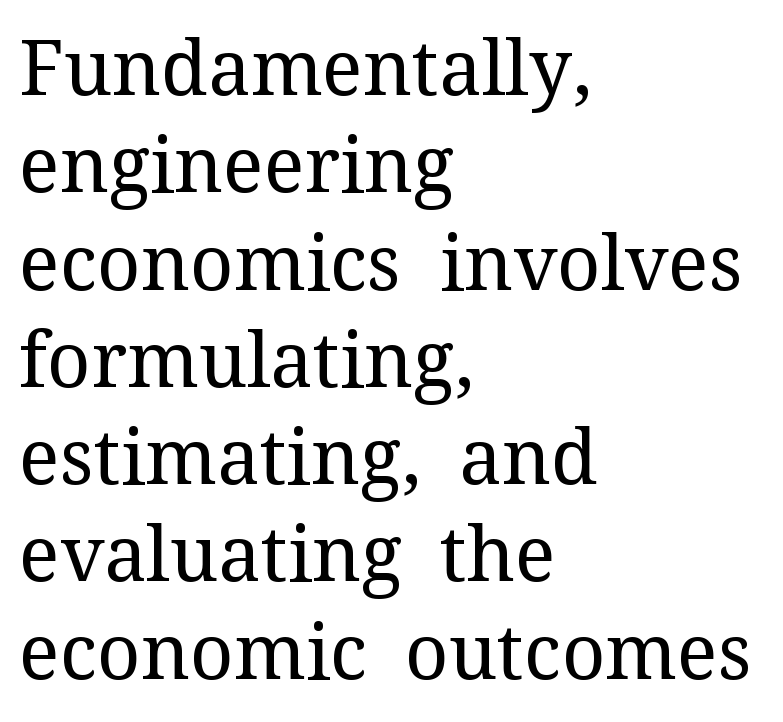
The image shows 76 px regular-weight serif type, upright; set left-aligned, normal line spacing (1.28x), normal letter spacing, not underlined; medium stroke contrast and a medium x-height.
